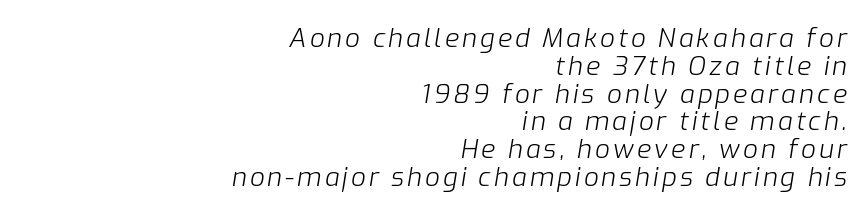
The image shows 26 px text type, italic (leaning right); set right-aligned, tight line spacing (1.07x), not underlined.
